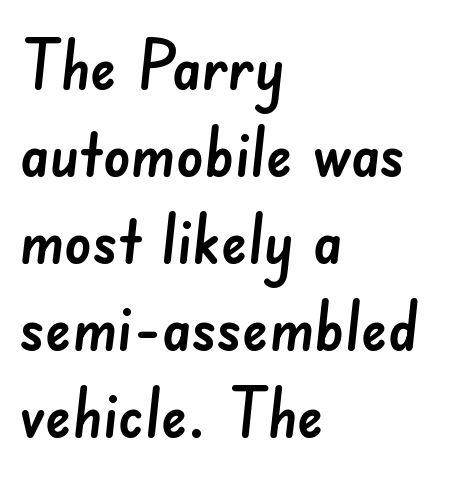
The image shows 67 px sans-serif type; set left-aligned, normal line spacing (1.3x), normal letter spacing, not underlined; low stroke contrast and a small x-height.
